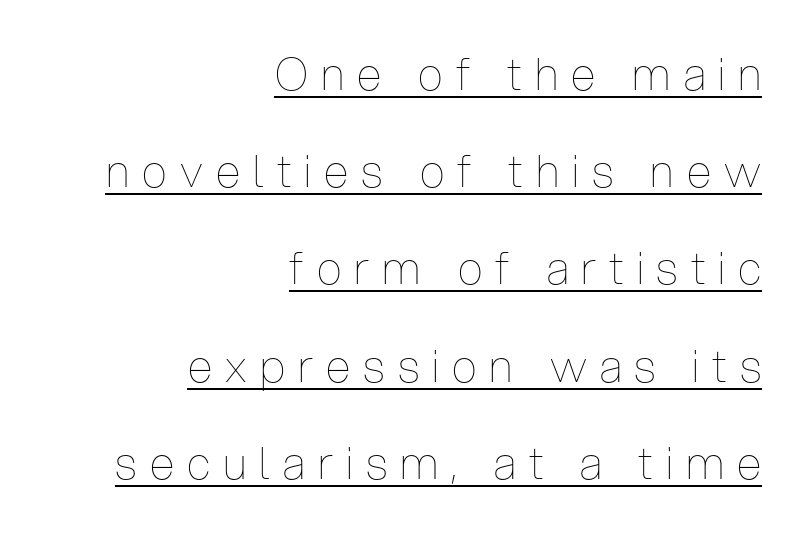
Line spacing here is loose. Horizontal alignment here is rightward, an uncommon choice for prose. Underline: present. Weight: regular or lighter. Do the letters lean? They stand straight.
